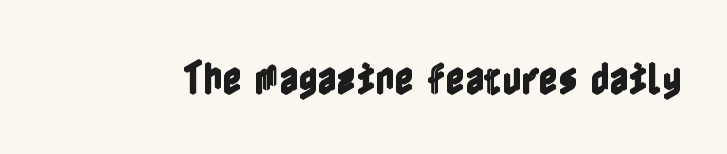
The gaps between neighbouring characters are ordinary and unremarkable. Anything drawn beneath the words? Only blank space. Italic: no, the glyphs are upright roman.
